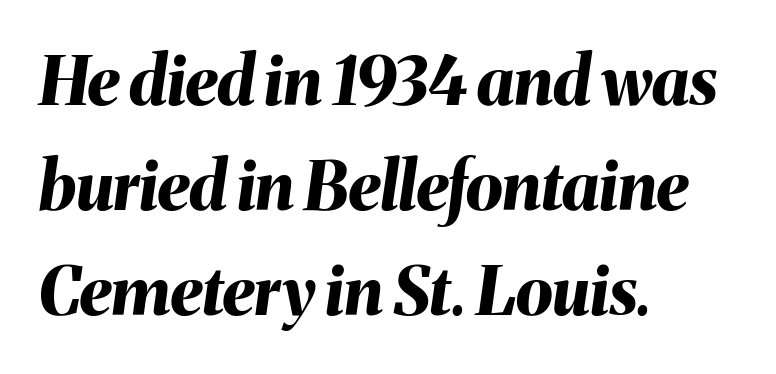
The setting favours the left margin, as ordinary paragraphs usually do. Quick note: italic. The tracking reads as untouched default to a designer's eye. Only glyphs here, with clear space below each row.
